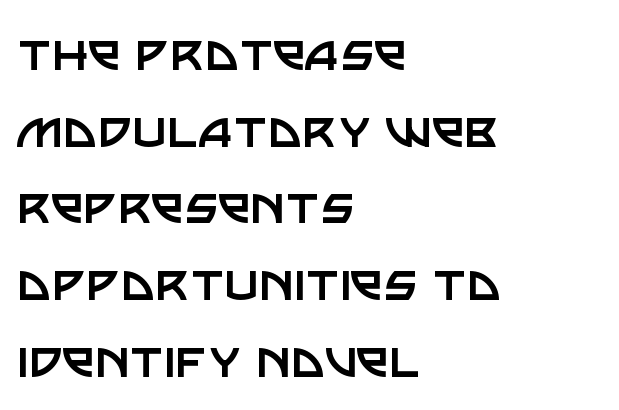
Q: Is the text bold? A: No.
Q: Is the text italic (slanted)? A: No, it is upright.
Q: Is the typeface a serif or a sans-serif typeface? A: Sans-serif.
Q: Is the text underlined? A: No.
Q: How is the paragraph aligned? A: Left-aligned.
Q: Is the spacing between letters normal or unusually wide? A: Normal.
Q: Is the spacing between lines tight, normal or loose? A: Normal.
Q: Width (condensed, normal, or wide)? A: Normal.
Q: Stroke contrast? A: Low.
Q: x-height? A: Large.
Q: Monospaced? A: No.
